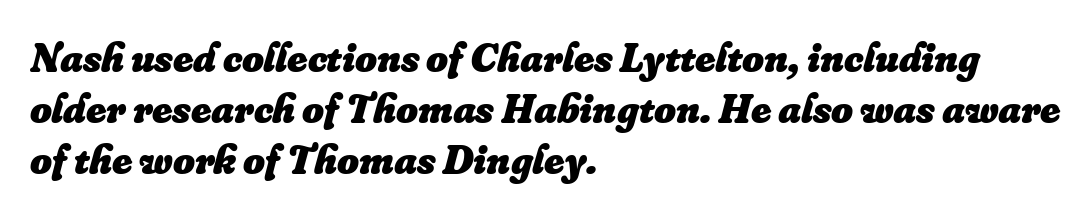
Q: Is the text bold? A: Yes.
Q: Is the text italic (slanted)? A: Yes, it leans right by about 16 degrees.
Q: Is the text underlined? A: No.
Q: How is the paragraph aligned? A: Left-aligned.
Q: Is the spacing between letters normal or unusually wide? A: Normal.
Q: Width (condensed, normal, or wide)? A: Normal.
Q: Stroke contrast? A: Low.
Q: x-height? A: Small.
Q: Monospaced? A: No.
